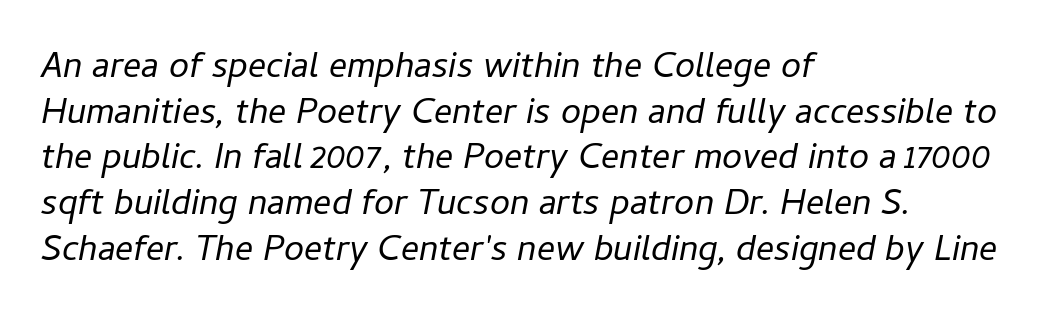
Q: Is the text bold? A: No.
Q: Is the text italic (slanted)? A: Yes, it leans right by about 11 degrees.
Q: Is the text underlined? A: No.
Q: How is the paragraph aligned? A: Left-aligned.
Q: Is the spacing between letters normal or unusually wide? A: Normal.
Q: Is the spacing between lines tight, normal or loose? A: Normal.
Q: Width (condensed, normal, or wide)? A: Normal.
Q: Stroke contrast? A: Low.
Q: x-height? A: Medium.
Q: Monospaced? A: No.
